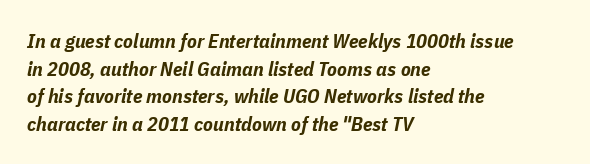
{"italic": "yes", "lean": "right", "slant_degrees": 11, "bold": "yes", "underline": "no", "align": "left", "line_spacing": "normal", "line_spacing_ratio": 1.38, "letter_spacing": "normal", "letter_spacing_em": 0.0, "glyph_px": 20}
